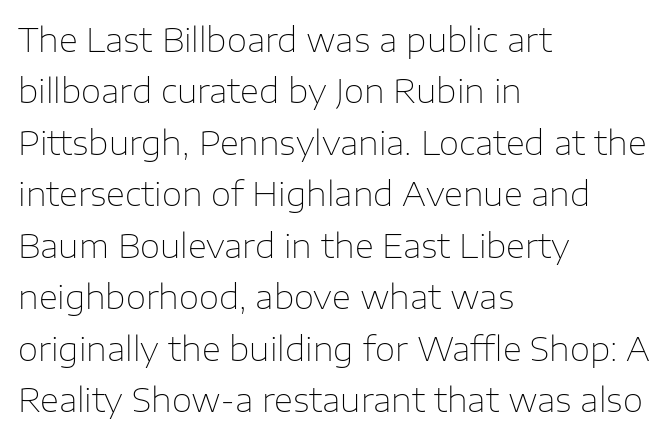
The image shows 33 px thin sans-serif type, upright; set left-aligned, normal line spacing (1.56x), normal letter spacing, not underlined; low stroke contrast and a medium x-height.
